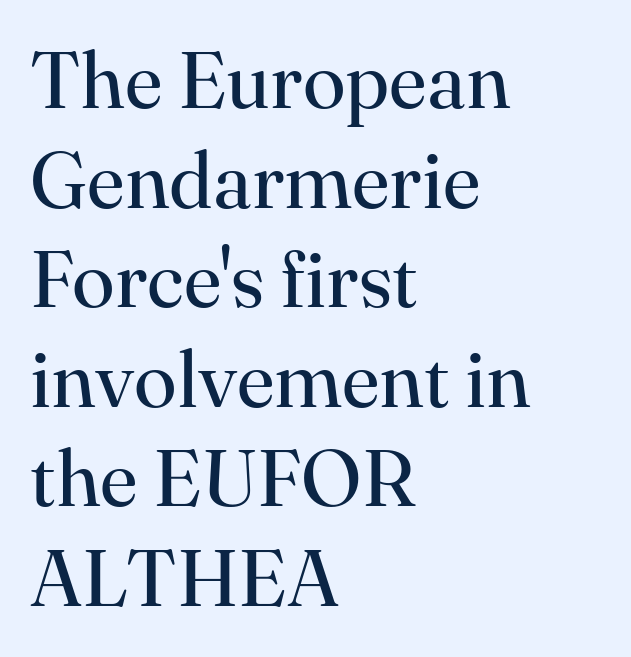
Q: Is the text bold? A: No.
Q: Is the text italic (slanted)? A: No, it is upright.
Q: Is the typeface a serif or a sans-serif typeface? A: Serif.
Q: Is the text underlined? A: No.
Q: How is the paragraph aligned? A: Left-aligned.
Q: Is the spacing between letters normal or unusually wide? A: Normal.
Q: Is the spacing between lines tight, normal or loose? A: Normal.
Q: Width (condensed, normal, or wide)? A: Normal.
Q: Stroke contrast? A: High.
Q: x-height? A: Small.
Q: Monospaced? A: No.
